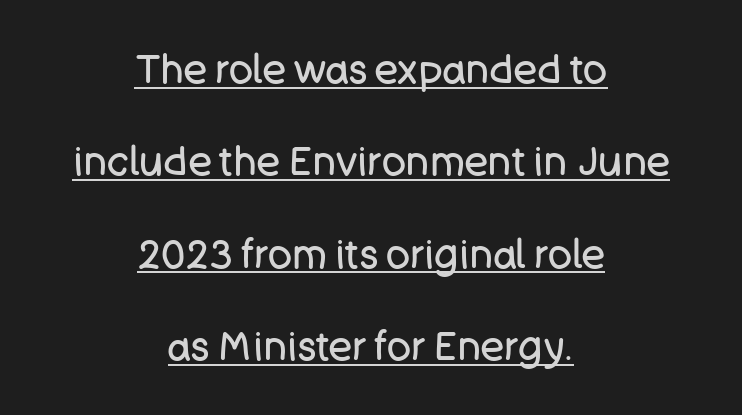
No heavy texture on the line: the type isn't bold. A continuous stroke trails under the words, as in a hyperlink. Ordinary non-slanted type is in use. Layout note: lines centered. The block of text is sparse from top to bottom, with ample space between rows.
